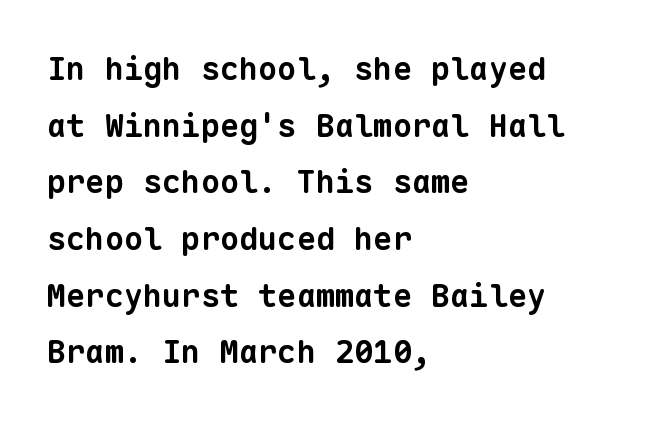
Q: Is the text bold? A: Yes.
Q: Is the typeface a serif or a sans-serif typeface? A: Sans-serif.
Q: Is the text underlined? A: No.
Q: How is the paragraph aligned? A: Left-aligned.
Q: Is the spacing between letters normal or unusually wide? A: Normal.
Q: Width (condensed, normal, or wide)? A: Normal.
Q: Stroke contrast? A: Low.
Q: x-height? A: Medium.
Q: Monospaced? A: Yes.
